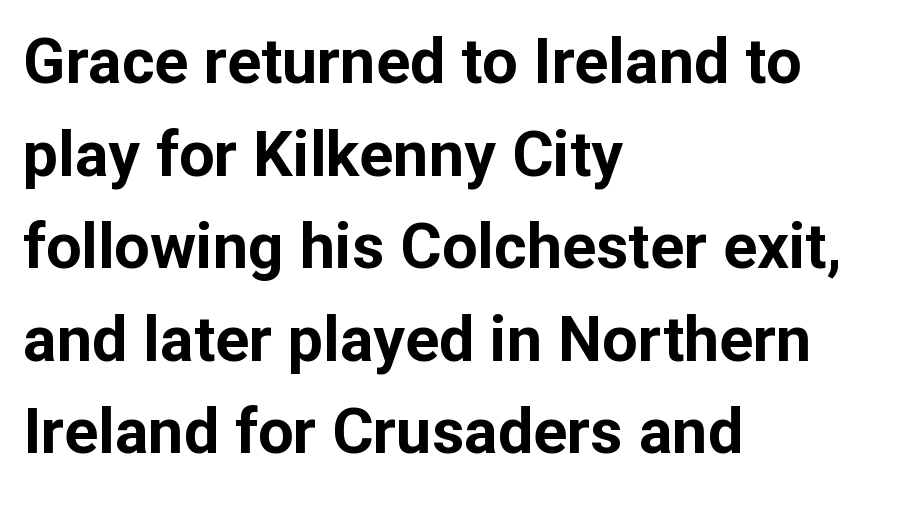
Does the leading feel generous? No, just average. The lettering stays uniformly vertical, giving the passage a roman look. Spacing verdict: proportional, widths tailored to each character. The typeface chosen for these lines omits serifs. The typesetter chose a ragged-right arrangement here. Compared with typical body copy, the letter spacing here is the same.
